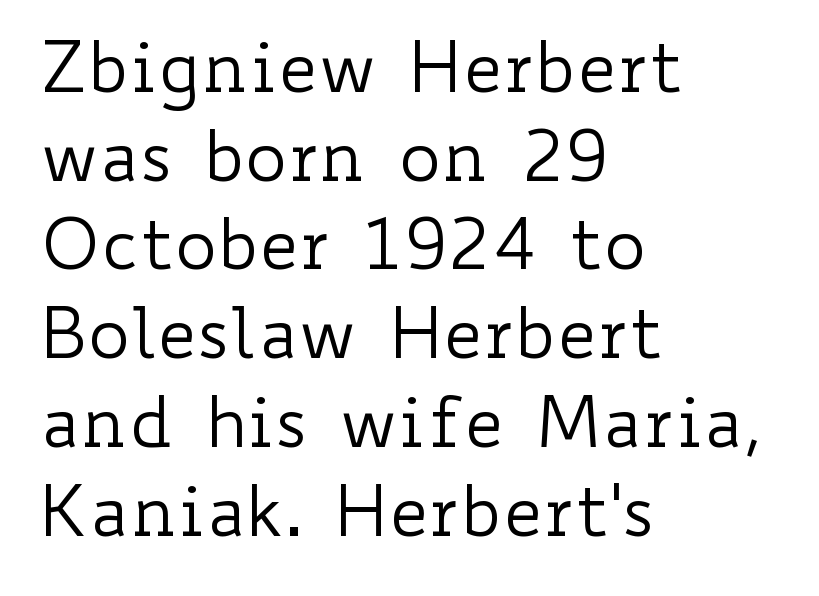
The area under the type is left untouched. The letters advance in unequal steps, a hallmark of proportional type. Honestly, the row spacing looks completely unremarkable. These lines were composed using upright roman letters. The paragraph shown leans on its left margin. Is the type heavy? It reads as light-to-regular instead.
